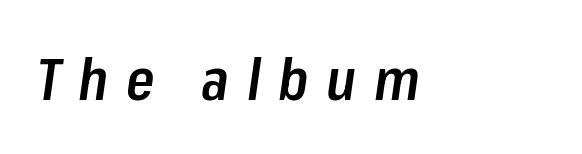
The area under the type is left untouched. A bit beefed up — I'd call it semibold rather than bold. Is the letter spacing exaggerated? Yes — the characters are pushed far apart. The typography opts for an oblique posture over an upright one. You could not count columns in this text — the font is proportionally spaced.
